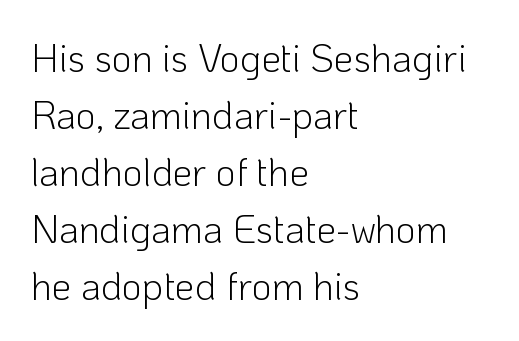
The image shows 39 px light sans-serif type, upright; set left-aligned, normal line spacing (1.46x), normal letter spacing, not underlined; low stroke contrast and a medium x-height.
